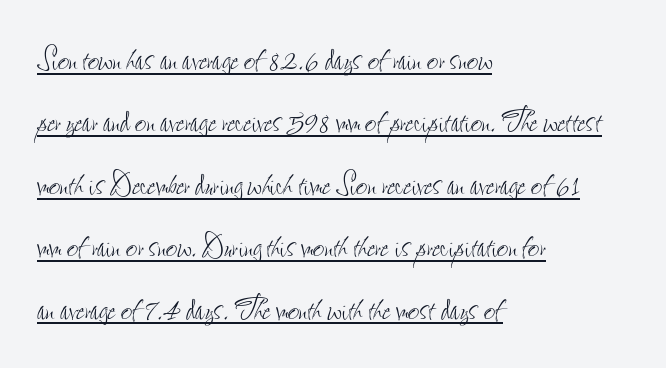
Q: Is the text bold? A: No.
Q: Is the text italic (slanted)? A: Yes.
Q: Is the text underlined? A: Yes.
Q: How is the paragraph aligned? A: Left-aligned.
Q: Is the spacing between letters normal or unusually wide? A: Normal.
Q: Is the spacing between lines tight, normal or loose? A: Normal.
Q: Width (condensed, normal, or wide)? A: Condensed.
Q: Stroke contrast? A: Low.
Q: x-height? A: Small.
Q: Monospaced? A: No.
